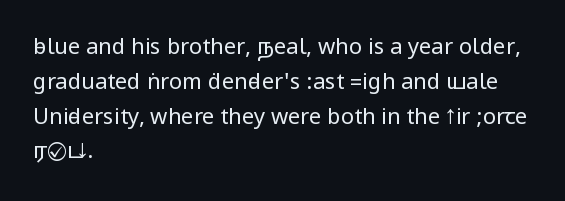
The image shows 22 px text type, upright; set left-aligned, normal line spacing (1.58x), normal letter spacing, not underlined.
